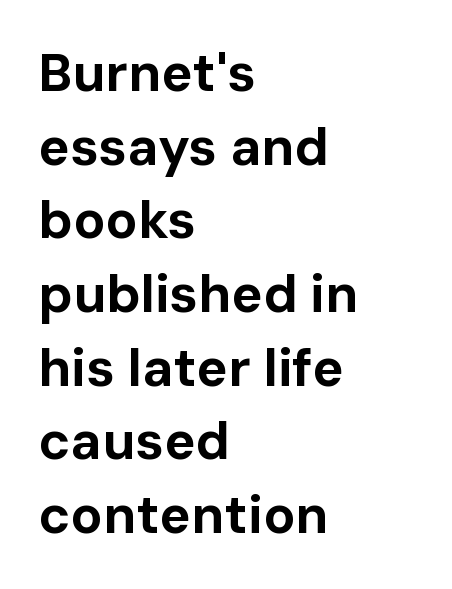
{"serif": "no", "italic": "no", "bold": "yes", "weight": "bold", "width": "normal", "stroke_contrast": "low", "x_height": "medium", "monospaced": "no", "underline": "no", "align": "left", "line_spacing": "normal", "line_spacing_ratio": 1.39, "letter_spacing": "normal", "letter_spacing_em": 0.0, "glyph_px": 53}
